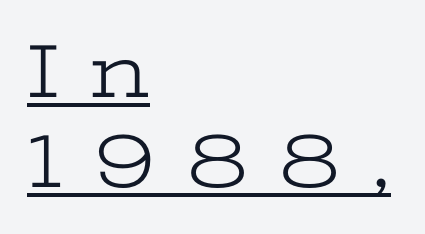
Like a heading marked for emphasis, these lines bear an underscore. Looks like regular typesetting: each glyph gets only the width it needs. The typeface has the unassuming heft of standard copy or less. The setting favours the left margin, as ordinary paragraphs usually do. The letters stand upright; this is a roman face. Compared with typical body copy, the letter spacing here is much looser.
